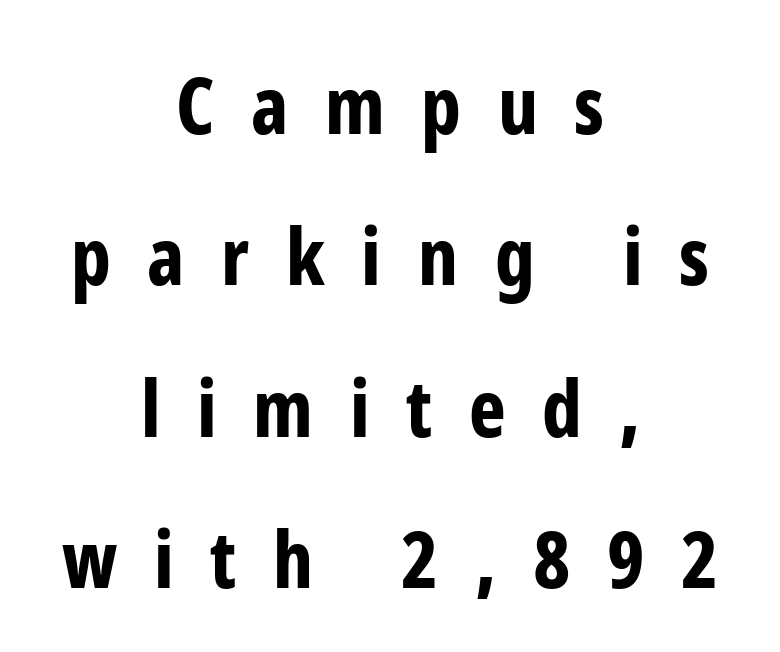
The image shows 78 px bold, condensed sans-serif type, upright; set centered, loose line spacing (1.94x), unusually wide letter spacing (+0.47 em), not underlined; low stroke contrast and a medium x-height.
